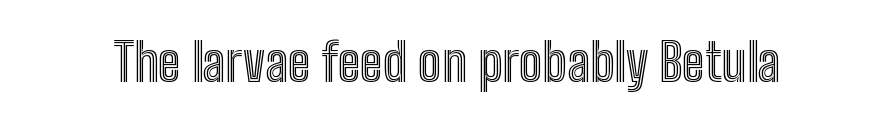
Q: Is the text italic (slanted)? A: No, it is upright.
Q: Is the text underlined? A: No.
Q: Is the spacing between letters normal or unusually wide? A: Normal.
Q: Width (condensed, normal, or wide)? A: Condensed.
Q: x-height? A: Medium.
Q: Monospaced? A: No.
